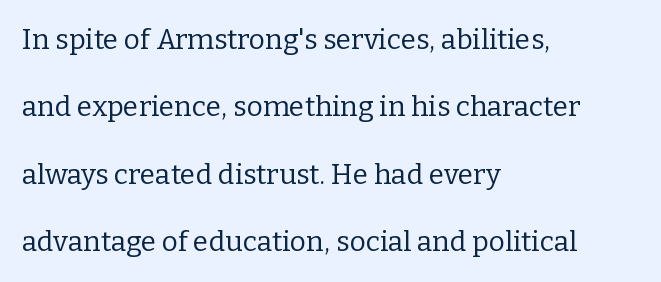
Q: Is the text bold? A: No.
Q: Is the text italic (slanted)? A: No, it is upright.
Q: Is the typeface a serif or a sans-serif typeface? A: Serif.
Q: Is the text underlined? A: No.
Q: How is the paragraph aligned? A: Left-aligned.
Q: Is the spacing between letters normal or unusually wide? A: Normal.
Q: Is the spacing between lines tight, normal or loose? A: Loose.
Q: Width (condensed, normal, or wide)? A: Normal.
Q: Stroke contrast? A: Low.
Q: x-height? A: Medium.
Q: Monospaced? A: No.
